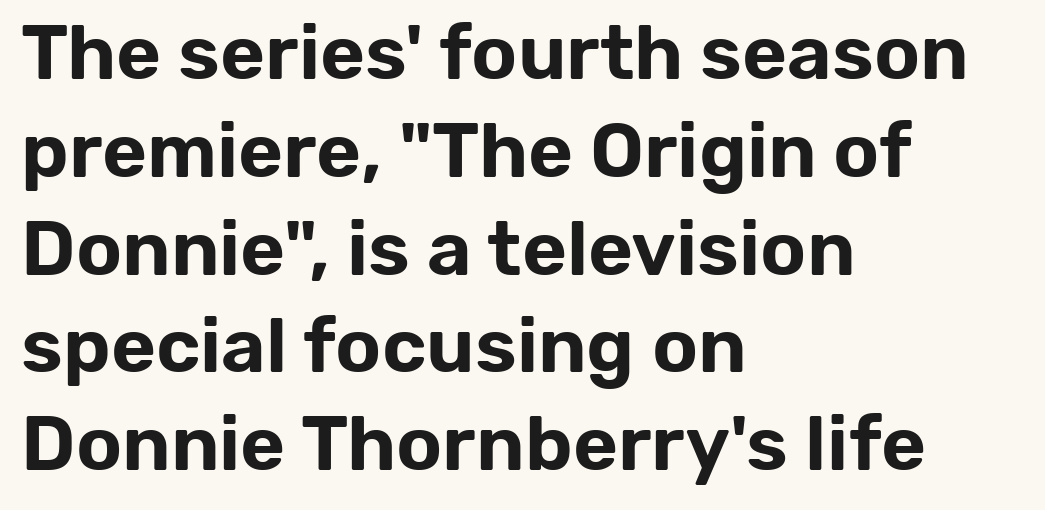
The image shows 77 px sans-serif type, upright; set left-aligned, normal line spacing (1.27x), normal letter spacing, not underlined; low stroke contrast and a medium x-height.
